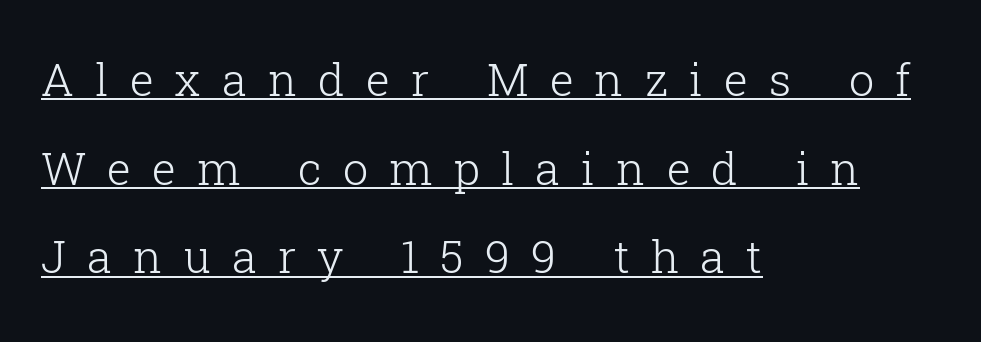
The image shows 45 px light serif type, upright; set left-aligned, loose line spacing (1.97x), unusually wide letter spacing (+0.47 em), underlined; low stroke contrast and a medium x-height.
